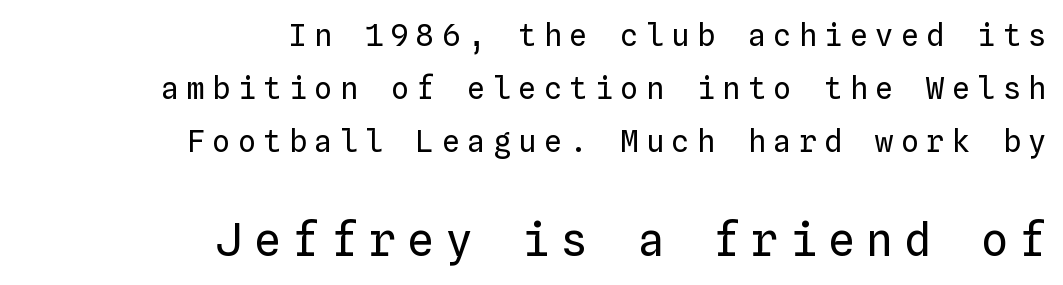
The image shows 45 px regular-weight type, upright, monospaced; set right-aligned, line spacing 1.77x, unusually wide letter spacing (+0.25 em), not underlined; the second (bottom) block is 1.5x larger; low stroke contrast and a medium x-height.
